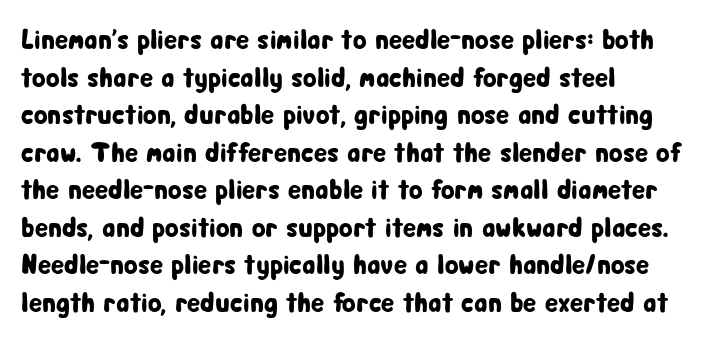
The image shows 28 px condensed sans-serif type, upright; set left-aligned, normal line spacing (1.34x), normal letter spacing, not underlined; low stroke contrast and a medium x-height.
